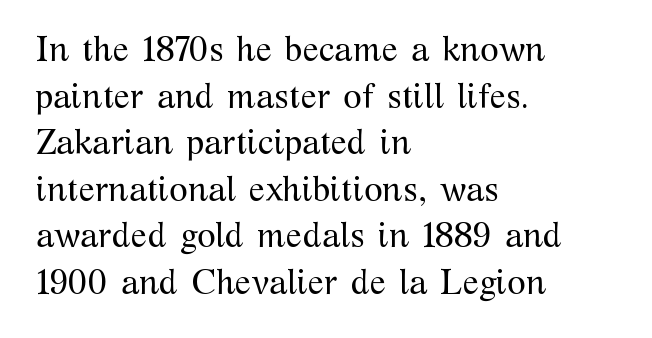
A typesetter would call this zero additional tracking. These lines sit exactly where default settings would place them. Unlike italic type, these characters show no tilt at all. Stem width sits at or under what a default text font uses. Each letter keeps its own natural width here, so spacing adapts to shape.
